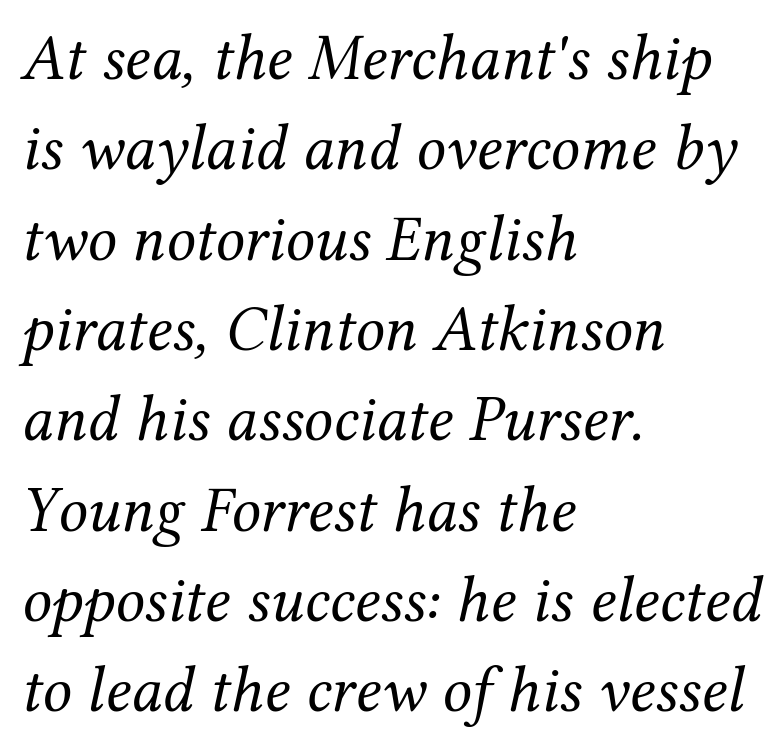
{"serif": "yes", "italic": "yes", "lean": "right", "slant_degrees": 12, "bold": "no", "weight": "regular", "width": "normal", "stroke_contrast": "medium", "x_height": "medium", "monospaced": "no", "underline": "no", "align": "left", "line_spacing": "normal", "line_spacing_ratio": 1.39, "letter_spacing": "normal", "letter_spacing_em": 0.0, "glyph_px": 65}
